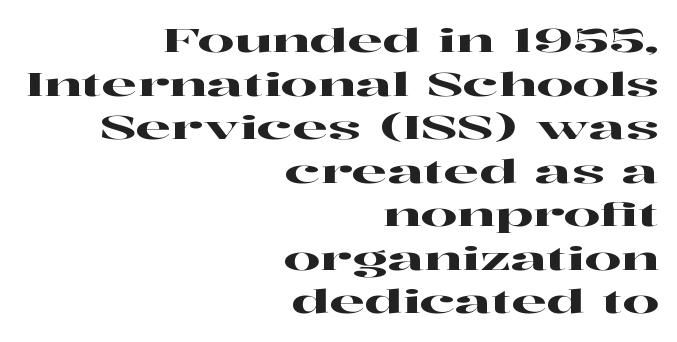
{"serif": "yes", "italic": "no", "width": "wide", "stroke_contrast": "high", "x_height": "medium", "monospaced": "no", "underline": "no", "align": "right", "line_spacing": "normal", "line_spacing_ratio": 1.36, "letter_spacing": "normal", "letter_spacing_em": 0.0, "glyph_px": 32}
